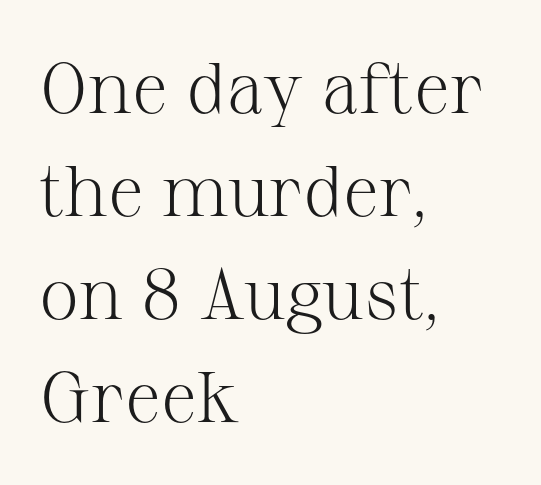
The image shows 72 px light serif type, upright; set left-aligned, normal line spacing (1.43x), normal letter spacing, not underlined; medium stroke contrast and a medium x-height.
